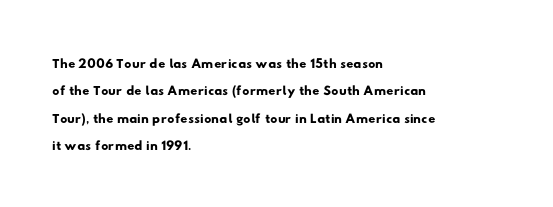
{"underline": "no", "align": "left", "line_spacing": "normal", "line_spacing_ratio": 1.37, "letter_spacing": "normal", "letter_spacing_em": 0.0, "glyph_px": 20}
